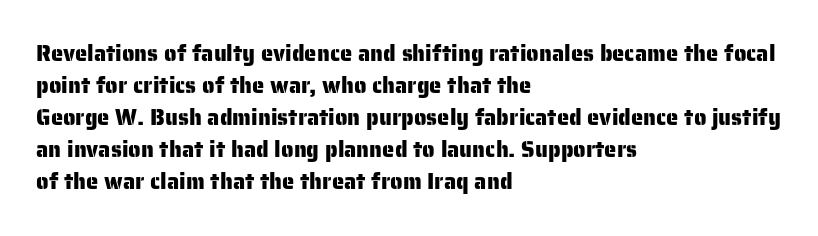
Q: Is the text italic (slanted)? A: No, it is upright.
Q: Is the text underlined? A: No.
Q: How is the paragraph aligned? A: Left-aligned.
Q: Is the spacing between letters normal or unusually wide? A: Normal.
Q: Is the spacing between lines tight, normal or loose? A: Normal.
